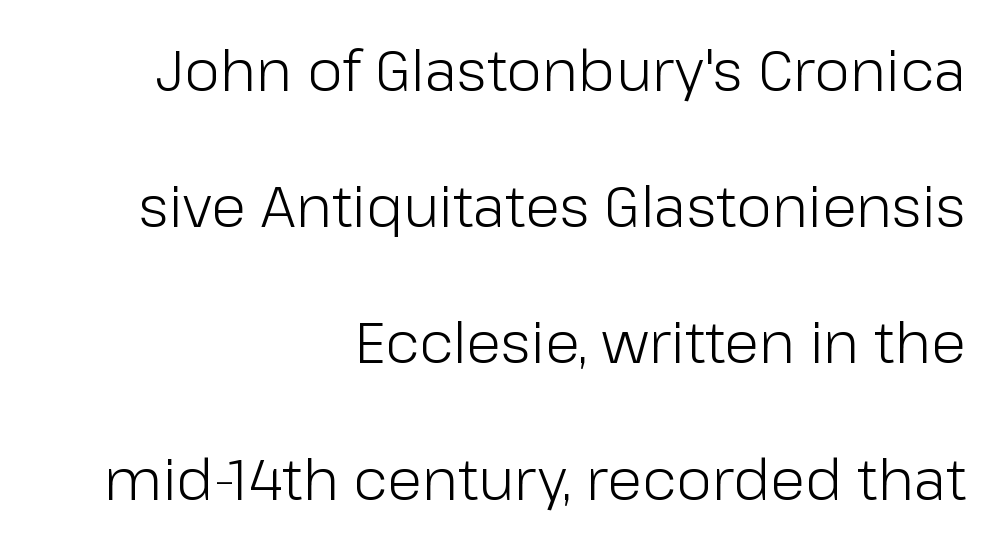
The image shows 57 px light sans-serif type, upright; set right-aligned, loose line spacing (2.39x), normal letter spacing, not underlined; low stroke contrast and a medium x-height.
